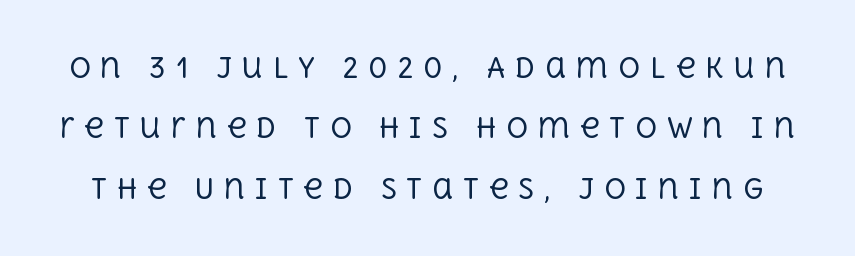
Q: Is the text bold? A: No.
Q: Is the text italic (slanted)? A: No, it is upright.
Q: Is the text underlined? A: No.
Q: Is the spacing between letters normal or unusually wide? A: Unusually wide.
Q: Is the spacing between lines tight, normal or loose? A: Loose.
